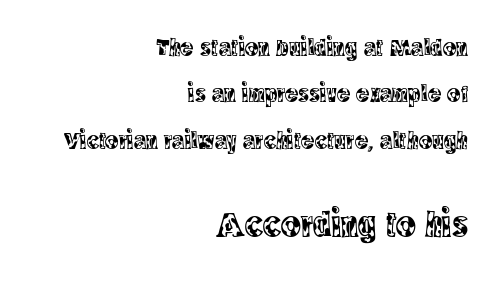
Q: Is the text italic (slanted)? A: No, it is upright.
Q: Is the typeface a serif or a sans-serif typeface? A: Serif.
Q: Is the text underlined? A: No.
Q: How is the paragraph aligned? A: Right-aligned.
Q: Is the spacing between letters normal or unusually wide? A: Normal.
Q: Which block of text is set in a larger size, the first (top) or the second (bottom)? A: The second (bottom) one.
Q: Width (condensed, normal, or wide)? A: Condensed.
Q: x-height? A: Large.
Q: Monospaced? A: No.
